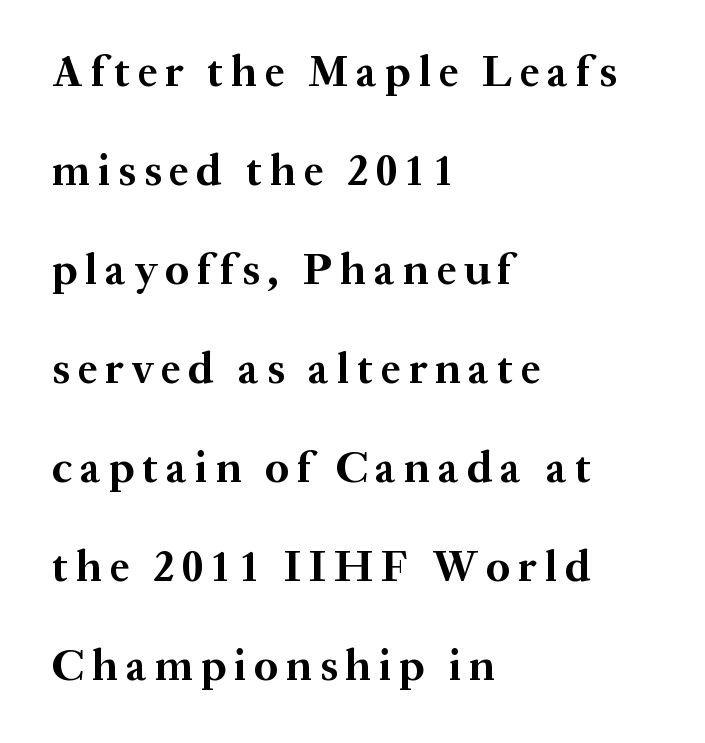
{"serif": "yes", "italic": "no", "bold": "yes", "weight": "bold", "width": "normal", "stroke_contrast": "medium", "x_height": "medium", "monospaced": "no", "underline": "no", "align": "left", "line_spacing": "loose", "line_spacing_ratio": 2.25, "glyph_px": 44}
